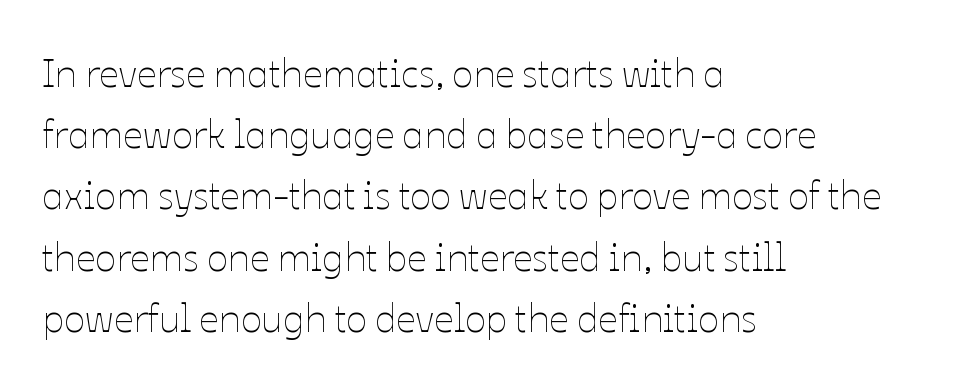
Q: Is the text bold? A: No.
Q: Is the text italic (slanted)? A: No, it is upright.
Q: Is the text underlined? A: No.
Q: How is the paragraph aligned? A: Left-aligned.
Q: Is the spacing between letters normal or unusually wide? A: Normal.
Q: Is the spacing between lines tight, normal or loose? A: Normal.
Q: Width (condensed, normal, or wide)? A: Normal.
Q: Stroke contrast? A: Low.
Q: x-height? A: Medium.
Q: Monospaced? A: No.
